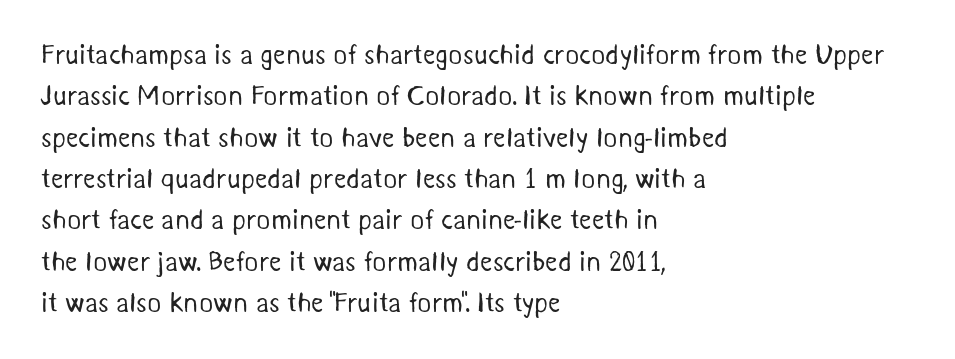
The face used here is rendered with its standard letterfit. Vertical stems look standard width or narrower in stroke. A normal amount of white space separates one row of letters from the next. Line starts are locked; line ends wander.
